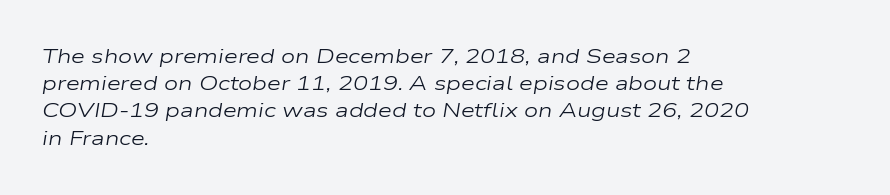
The image shows 20 px text type, italic (leaning right); set left-aligned, normal line spacing (1.36x), normal letter spacing, not underlined.
